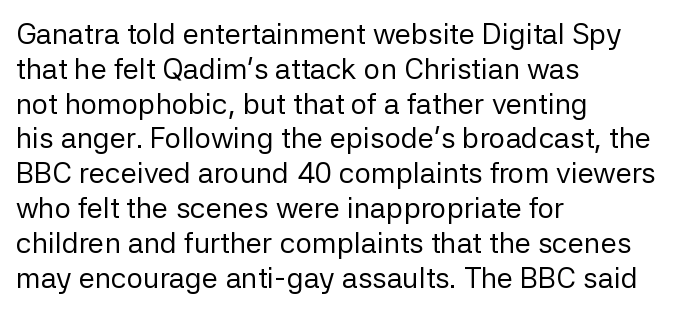
{"serif": "no", "italic": "no", "bold": "no", "weight": "regular", "width": "normal", "stroke_contrast": "low", "x_height": "medium", "monospaced": "no", "underline": "no", "align": "left", "line_spacing_ratio": 1.2, "letter_spacing": "normal", "letter_spacing_em": 0.0, "glyph_px": 29}
